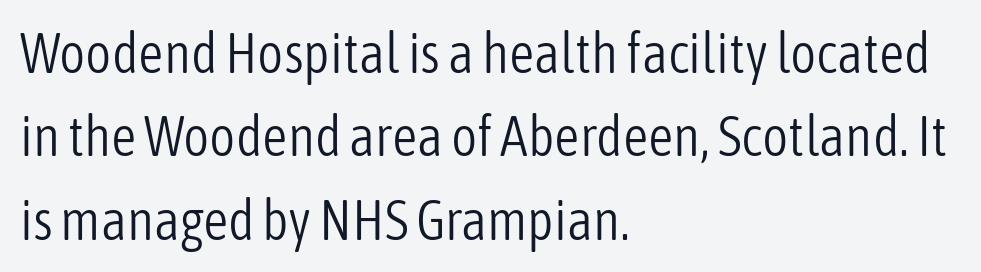
Q: Is the text bold? A: No.
Q: Is the text italic (slanted)? A: No, it is upright.
Q: Is the typeface a serif or a sans-serif typeface? A: Sans-serif.
Q: Is the text underlined? A: No.
Q: How is the paragraph aligned? A: Left-aligned.
Q: Is the spacing between letters normal or unusually wide? A: Normal.
Q: Is the spacing between lines tight, normal or loose? A: Normal.
Q: Width (condensed, normal, or wide)? A: Condensed.
Q: Stroke contrast? A: Low.
Q: x-height? A: Medium.
Q: Monospaced? A: No.
